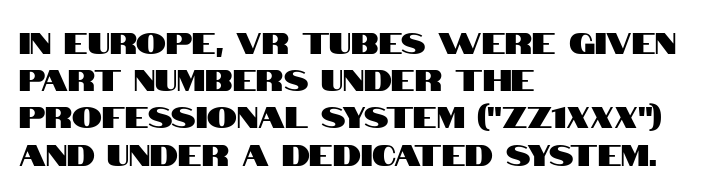
Q: Is the text italic (slanted)? A: No, it is upright.
Q: Is the typeface a serif or a sans-serif typeface? A: Sans-serif.
Q: Is the text underlined? A: No.
Q: How is the paragraph aligned? A: Left-aligned.
Q: Is the spacing between letters normal or unusually wide? A: Normal.
Q: Width (condensed, normal, or wide)? A: Condensed.
Q: Stroke contrast? A: High.
Q: x-height? A: Large.
Q: Monospaced? A: No.
